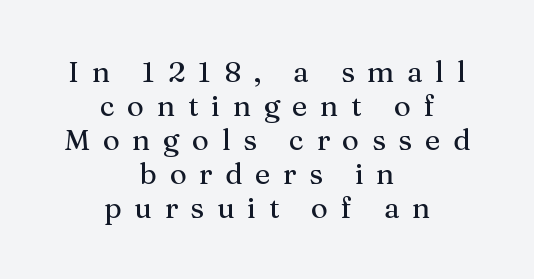
Every character sits straight up, as roman type does. Teacher's note: observe the equal gaps on both sides — that is centered alignment. The rendering uses natural spacing where letterforms have individual widths. Does the type have serifs? Yes, each stem ends in a small foot.
